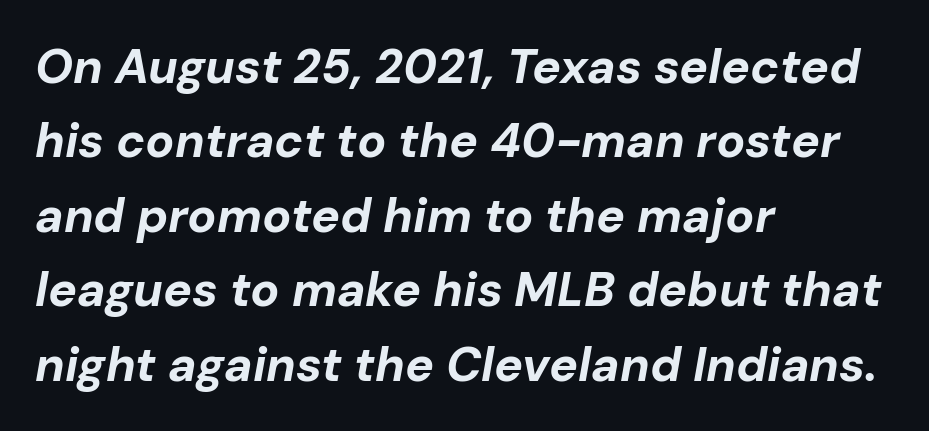
Typesetter's note: full bold, strokes at maximum text heaviness. Varying glyph widths throughout — classic text-font behaviour. This sample uses plain, unmodified letter spacing. The font's italic variant was chosen for this text. Horizontally, the lines are justified to the leading edge only.
